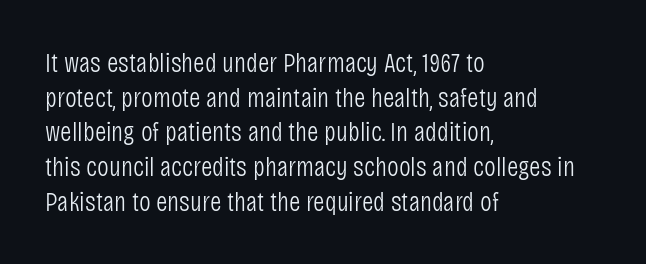
The image shows 28 px light, condensed sans-serif type, upright; set left-aligned, line spacing 1.24x, normal letter spacing, not underlined; low stroke contrast and a large x-height.
